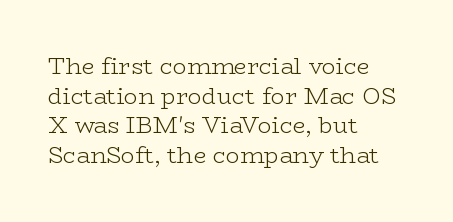
The lines sit at an ordinary, default distance from one another. The rag falls on the right side of this text block. The characters are drawn with everyday or finer stroke widths. Descender tails drop into unmarked territory.
